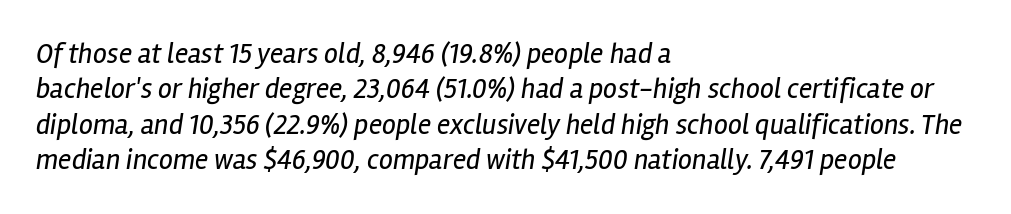
The image shows 28 px regular-weight, condensed type, italic (leaning right); set left-aligned, normal line spacing (1.26x), normal letter spacing, not underlined; low stroke contrast and a medium x-height.
